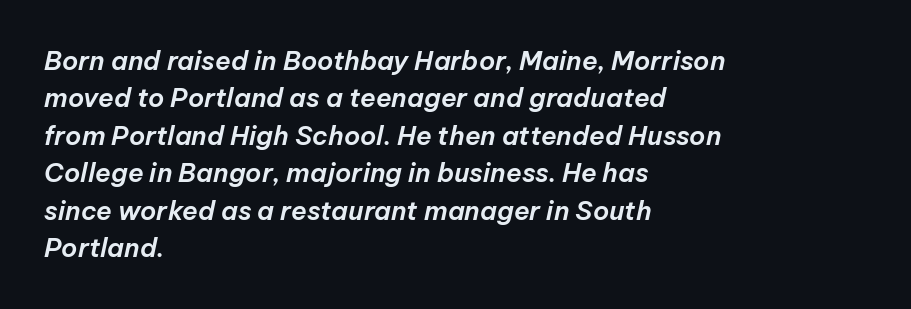
Q: Is the text italic (slanted)? A: Yes, it leans right by about 12 degrees.
Q: Is the text underlined? A: No.
Q: How is the paragraph aligned? A: Left-aligned.
Q: Is the spacing between letters normal or unusually wide? A: Normal.
Q: Is the spacing between lines tight, normal or loose? A: Normal.
